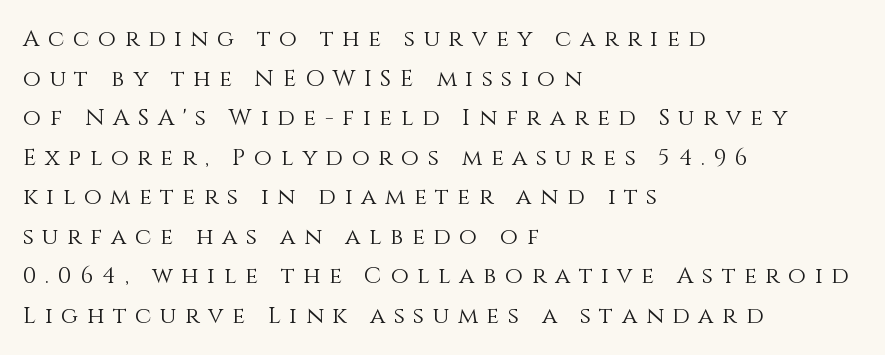
Q: Is the text bold? A: No.
Q: Is the text italic (slanted)? A: No, it is upright.
Q: Is the text underlined? A: No.
Q: How is the paragraph aligned? A: Left-aligned.
Q: Is the spacing between letters normal or unusually wide? A: Unusually wide.
